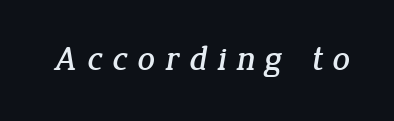
Look at the bottom of the vertical strokes: they flare into serifs here. The tracking jumps out immediately: characters are airy and widely separated. Varying glyph widths throughout — classic text-font behaviour. The gap between lines stays unmarked.
